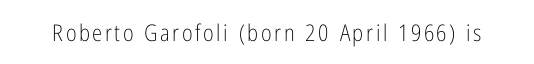
The image shows 23 px text type, upright; set not underlined.
